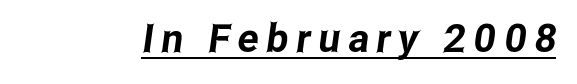
Display-style spreading of the glyphs; the letterfit is very open. The face used here is proportionally spaced, like ordinary book or web type. Serifs: no, the terminals of the letterforms are clean. Beneath each row of characters lies a ruled line.
